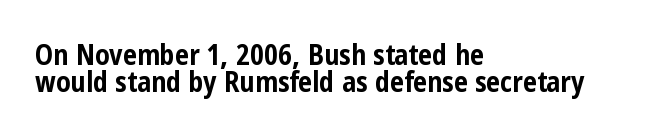
These words are printed bold, with thick strokes throughout. Unlike a traditional serif, this face leaves its strokes unadorned. A typesetter would mark this as roman, not italic. Think of a printed novel: that variable character pitch is what you see here. No extra tracking has been applied to these lines. Interline gaps are noticeably narrow in this sample.
